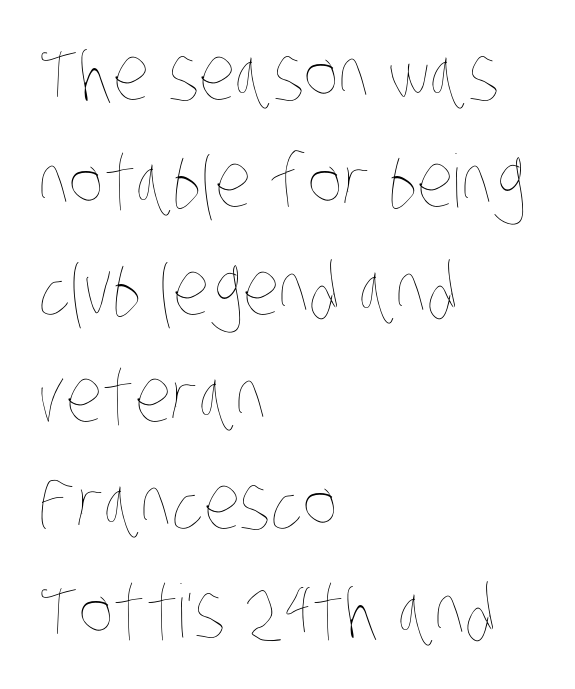
Q: Is the text bold? A: No.
Q: Is the text underlined? A: No.
Q: How is the paragraph aligned? A: Left-aligned.
Q: Is the spacing between letters normal or unusually wide? A: Normal.
Q: Is the spacing between lines tight, normal or loose? A: Normal.
Q: Width (condensed, normal, or wide)? A: Condensed.
Q: Stroke contrast? A: Low.
Q: x-height? A: Large.
Q: Monospaced? A: No.
